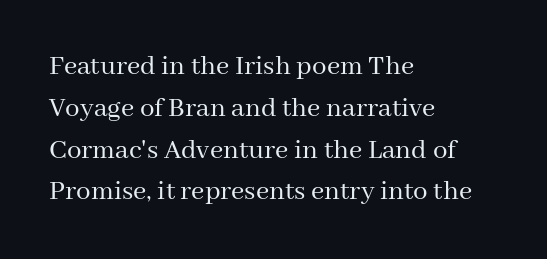
Q: Is the text bold? A: No.
Q: Is the text italic (slanted)? A: No, it is upright.
Q: Is the typeface a serif or a sans-serif typeface? A: Serif.
Q: Is the text underlined? A: No.
Q: How is the paragraph aligned? A: Left-aligned.
Q: Is the spacing between letters normal or unusually wide? A: Normal.
Q: Is the spacing between lines tight, normal or loose? A: Normal.
Q: Width (condensed, normal, or wide)? A: Normal.
Q: Stroke contrast? A: Medium.
Q: x-height? A: Medium.
Q: Monospaced? A: No.
